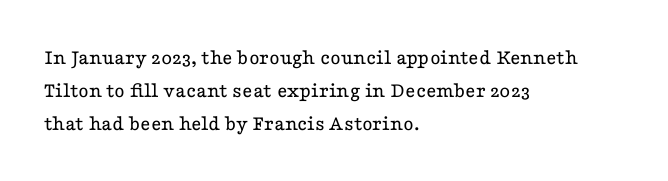
The image shows 22 px text type, upright; set left-aligned, normal line spacing (1.49x), normal letter spacing, not underlined.
